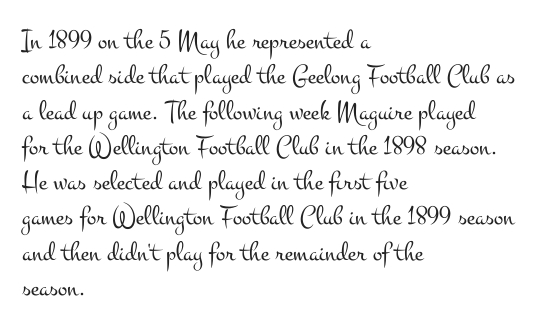
Vertically, the passage feels balanced, rows spaced as you'd expect. Nobody drew a line under any word here. The rendering keeps characters at their native spacing.
